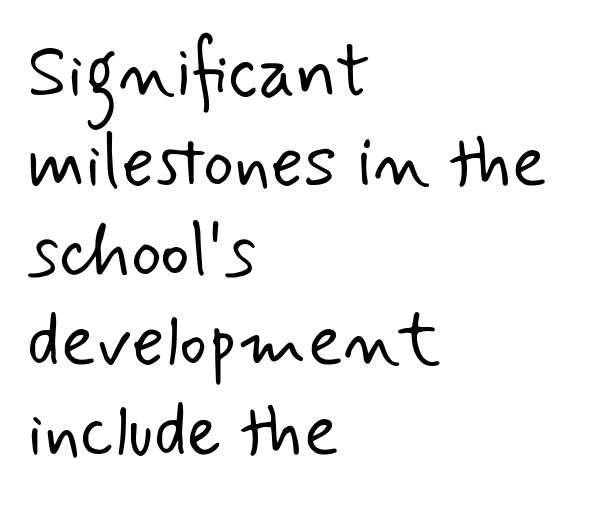
Q: Is the text bold? A: No.
Q: Is the typeface a serif or a sans-serif typeface? A: Sans-serif.
Q: Is the text underlined? A: No.
Q: How is the paragraph aligned? A: Left-aligned.
Q: Is the spacing between letters normal or unusually wide? A: Normal.
Q: Width (condensed, normal, or wide)? A: Normal.
Q: Stroke contrast? A: Low.
Q: x-height? A: Small.
Q: Monospaced? A: No.
